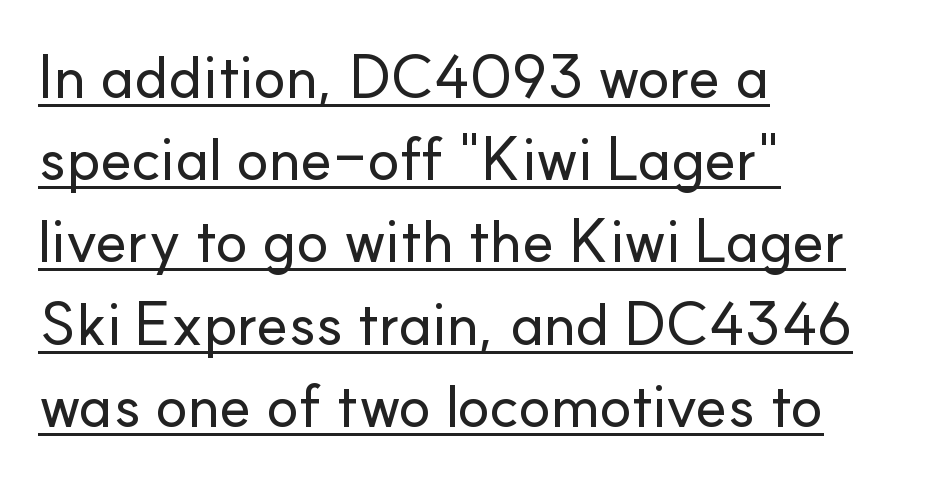
The image shows 60 px sans-serif type, upright; set left-aligned, normal line spacing (1.37x), normal letter spacing, underlined; low stroke contrast and a small x-height.
